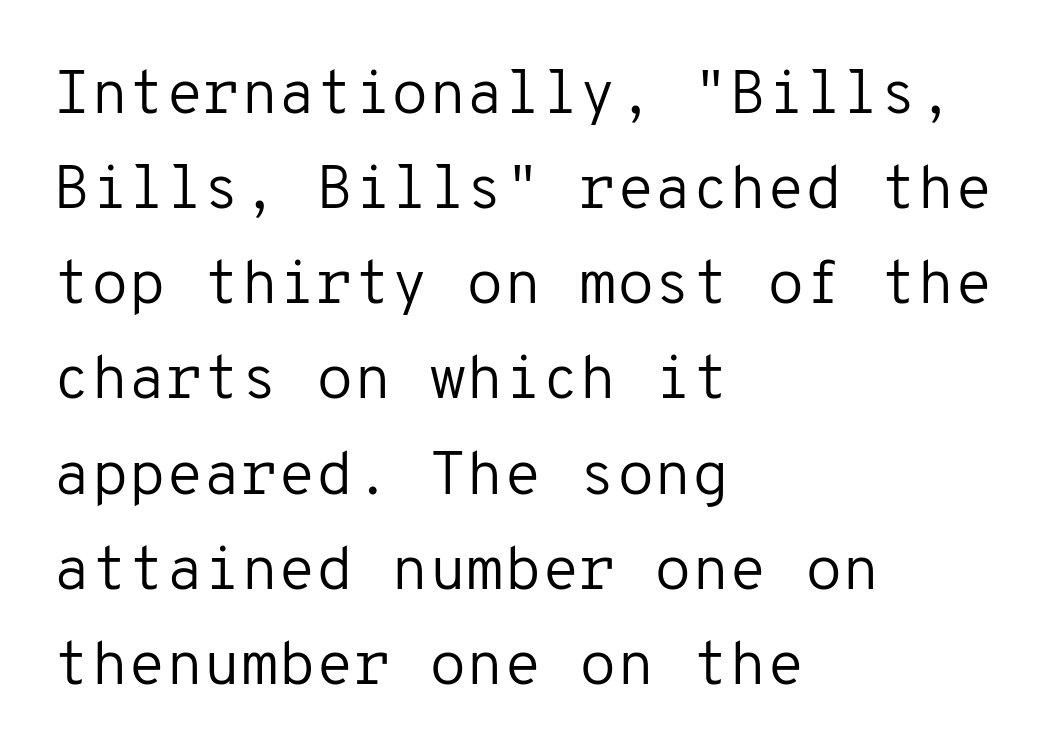
Q: Is the text bold? A: No.
Q: Is the text italic (slanted)? A: No, it is upright.
Q: Is the typeface a serif or a sans-serif typeface? A: Sans-serif.
Q: Is the text underlined? A: No.
Q: How is the paragraph aligned? A: Left-aligned.
Q: Is the spacing between letters normal or unusually wide? A: Normal.
Q: Is the spacing between lines tight, normal or loose? A: Normal.
Q: Width (condensed, normal, or wide)? A: Normal.
Q: Stroke contrast? A: Low.
Q: x-height? A: Medium.
Q: Monospaced? A: Yes.
